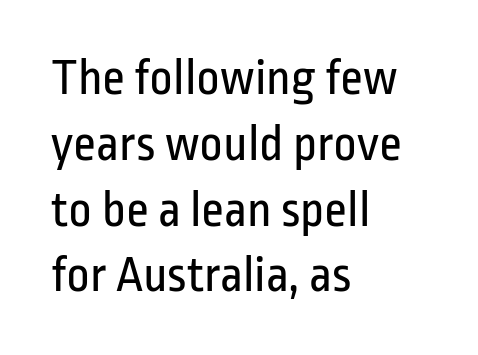
{"serif": "no", "italic": "no", "bold": "no", "weight": "regular", "width": "condensed", "stroke_contrast": "low", "x_height": "medium", "monospaced": "no", "underline": "no", "align": "left", "line_spacing": "normal", "line_spacing_ratio": 1.29, "letter_spacing": "normal", "letter_spacing_em": 0.0, "glyph_px": 51}
